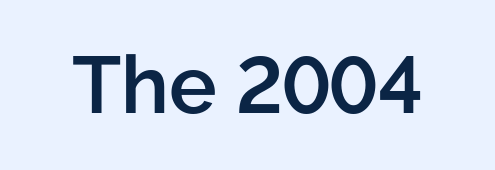
Q: Is the text bold? A: Semi-bold.
Q: Is the text italic (slanted)? A: No, it is upright.
Q: Is the typeface a serif or a sans-serif typeface? A: Sans-serif.
Q: Is the text underlined? A: No.
Q: Is the spacing between letters normal or unusually wide? A: Normal.
Q: Width (condensed, normal, or wide)? A: Normal.
Q: Stroke contrast? A: Low.
Q: x-height? A: Medium.
Q: Monospaced? A: No.
